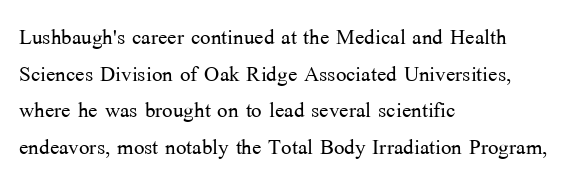
Q: Is the text bold? A: No.
Q: Is the text italic (slanted)? A: No, it is upright.
Q: Is the typeface a serif or a sans-serif typeface? A: Serif.
Q: Is the text underlined? A: No.
Q: How is the paragraph aligned? A: Left-aligned.
Q: Is the spacing between letters normal or unusually wide? A: Normal.
Q: Is the spacing between lines tight, normal or loose? A: Normal.
Q: Width (condensed, normal, or wide)? A: Normal.
Q: Stroke contrast? A: Medium.
Q: x-height? A: Medium.
Q: Monospaced? A: No.
